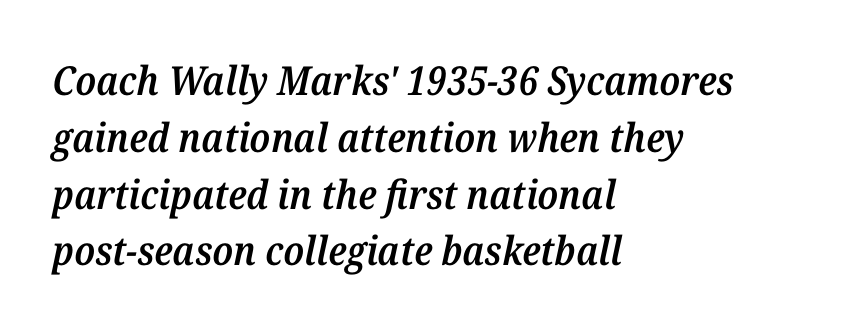
The image shows 40 px semibold serif type, italic (leaning right); set left-aligned, normal line spacing (1.42x), normal letter spacing, not underlined; medium stroke contrast and a medium x-height.
